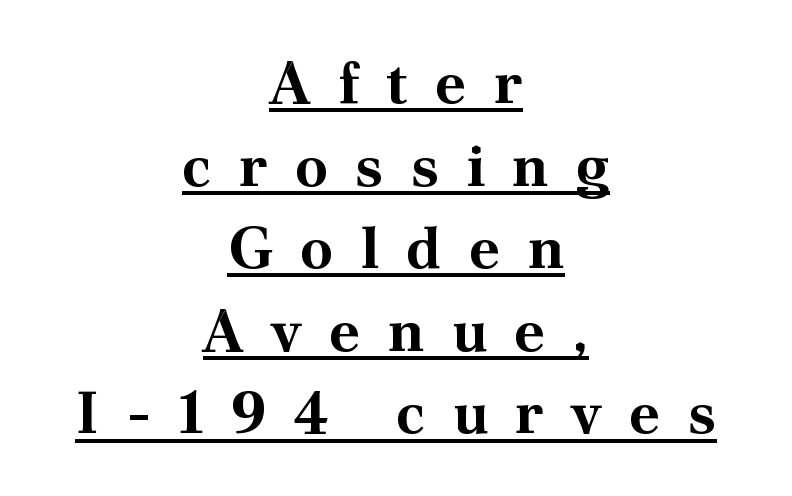
The image shows 59 px bold serif type, upright; set centered, normal line spacing (1.4x), unusually wide letter spacing (+0.46 em), underlined; medium stroke contrast and a small x-height.
